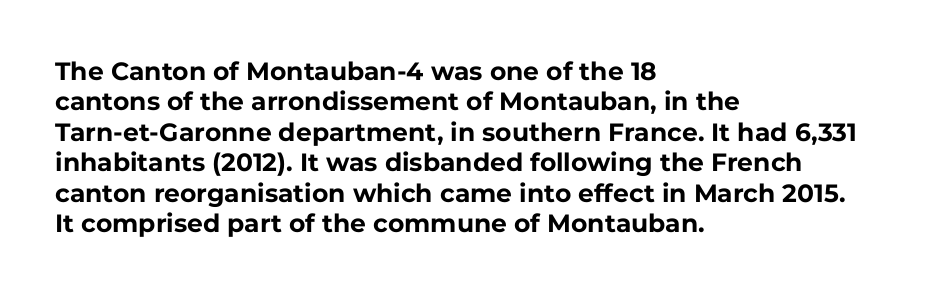
The image shows 25 px bold type, upright; set left-aligned, line spacing 1.22x, normal letter spacing, not underlined.
